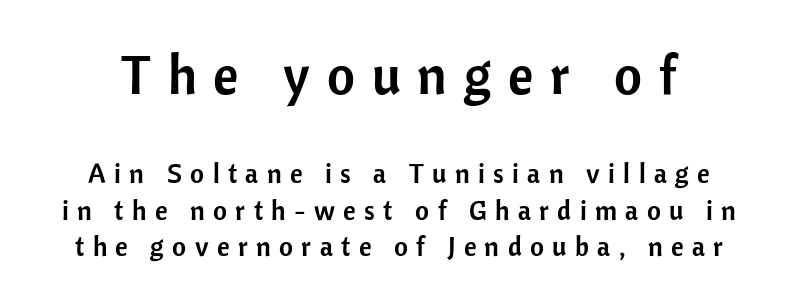
Q: Is the text italic (slanted)? A: No, it is upright.
Q: Is the typeface a serif or a sans-serif typeface? A: Sans-serif.
Q: Is the text underlined? A: No.
Q: Is the spacing between letters normal or unusually wide? A: Unusually wide.
Q: Is the spacing between lines tight, normal or loose? A: Normal.
Q: Which block of text is set in a larger size, the first (top) or the second (bottom)? A: The first (top) one.
Q: Width (condensed, normal, or wide)? A: Normal.
Q: Stroke contrast? A: Low.
Q: x-height? A: Medium.
Q: Monospaced? A: No.
